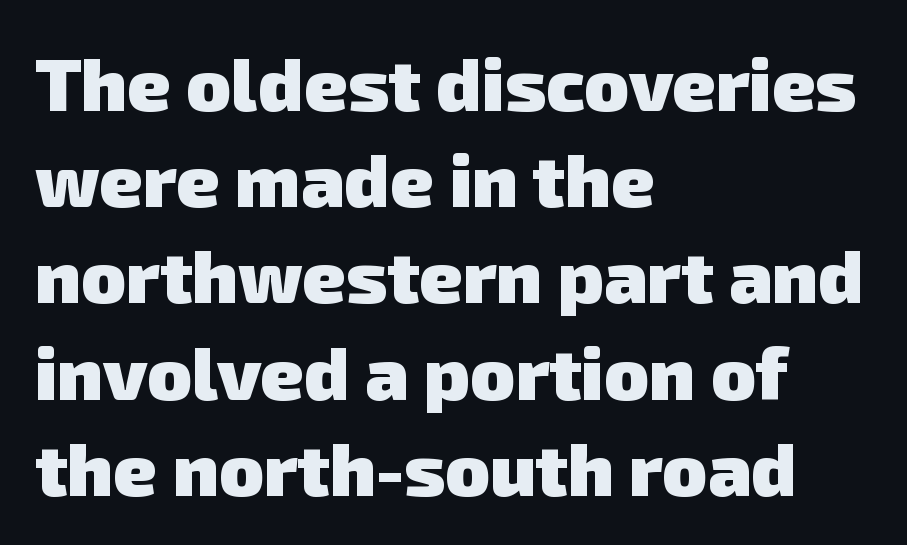
Q: Is the text bold? A: Yes.
Q: Is the typeface a serif or a sans-serif typeface? A: Sans-serif.
Q: Is the text underlined? A: No.
Q: How is the paragraph aligned? A: Left-aligned.
Q: Is the spacing between letters normal or unusually wide? A: Normal.
Q: Is the spacing between lines tight, normal or loose? A: Normal.
Q: Width (condensed, normal, or wide)? A: Normal.
Q: Stroke contrast? A: Low.
Q: x-height? A: Medium.
Q: Monospaced? A: No.
